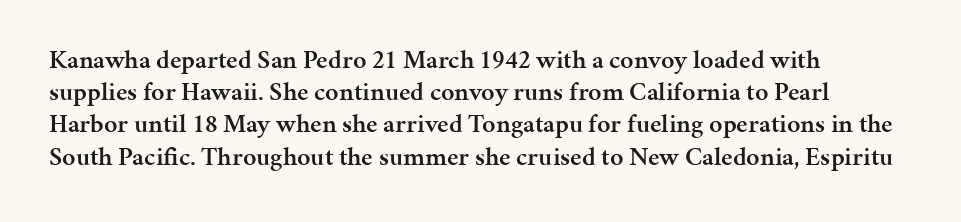
The image shows 26 px text type, upright; set left-aligned, line spacing 1.24x, normal letter spacing, not underlined.
